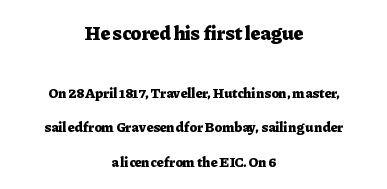
Ascenders rise straight up at ninety degrees. Between these two stacked blocks, the higher one wins on size. The zone under the glyphs is completely vacant. Line spacing here is loose. Short note: letters normally spaced. Heft: maximum for text — a bold.
